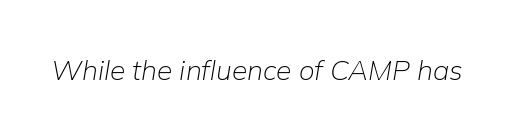
{"italic": "yes", "lean": "right", "slant_degrees": 9, "bold": "no", "weight": "light", "width": "normal", "stroke_contrast": "low", "x_height": "medium", "monospaced": "no", "underline": "no", "letter_spacing": "normal", "letter_spacing_em": 0.0, "glyph_px": 28}
